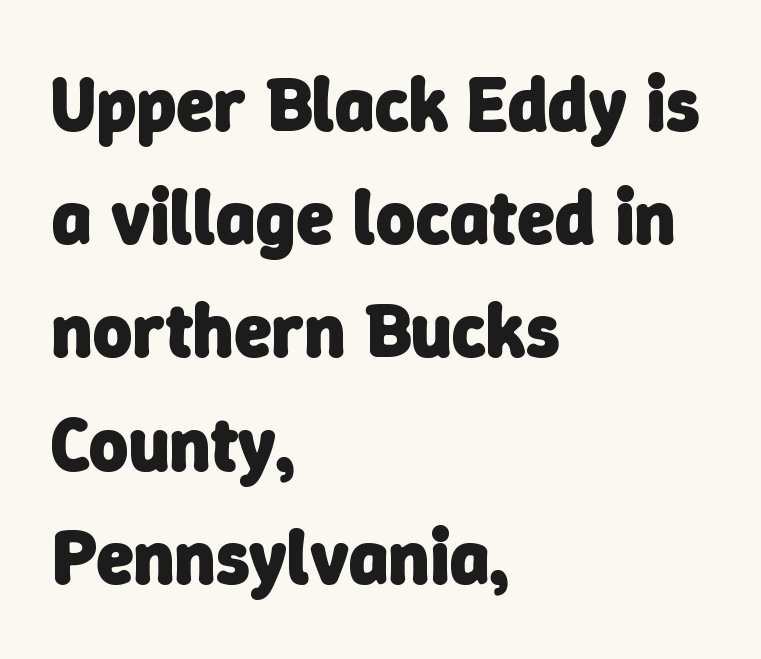
The image shows 76 px heavy sans-serif type; set left-aligned, normal line spacing (1.49x), normal letter spacing, not underlined; low stroke contrast and a medium x-height.
